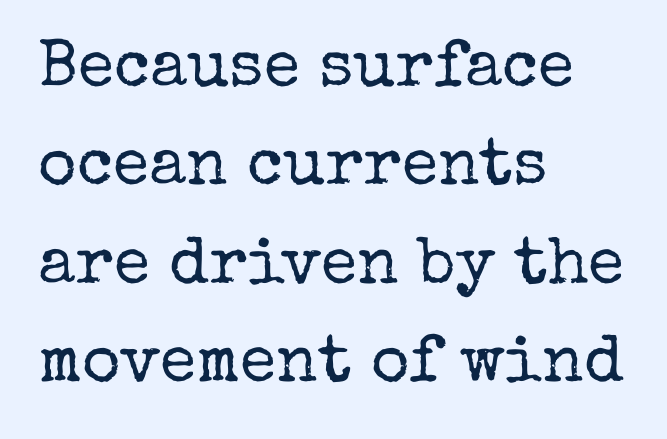
{"serif": "yes", "italic": "no", "bold": "no", "weight": "regular", "width": "normal", "stroke_contrast": "low", "x_height": "medium", "monospaced": "no", "underline": "no", "align": "left", "line_spacing": "normal", "line_spacing_ratio": 1.49, "letter_spacing": "normal", "letter_spacing_em": 0.0, "glyph_px": 66}
